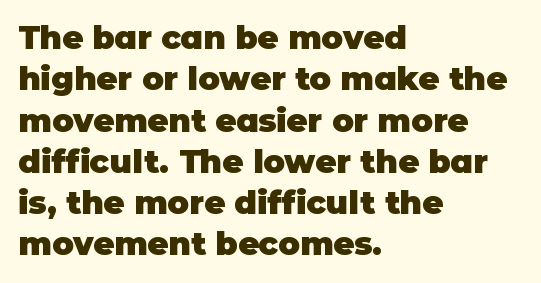
How are the letters spaced? Ordinarily, with no added tracking. The area under the type is left untouched. The passage is arranged the way most books set body copy — flush left. Notice how thick the strokes are: this is what a full bold looks like. Compared with typical paragraphs, the rows here are spaced about the same. Every stem runs plumb, perpendicular to the baseline.
